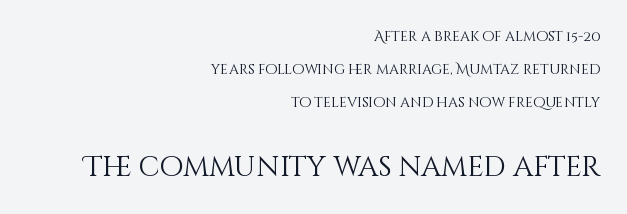
Q: Is the text bold? A: No.
Q: Is the text italic (slanted)? A: No, it is upright.
Q: Is the text underlined? A: No.
Q: How is the paragraph aligned? A: Right-aligned.
Q: Is the spacing between letters normal or unusually wide? A: Normal.
Q: Is the spacing between lines tight, normal or loose? A: Loose.
Q: Which block of text is set in a larger size, the first (top) or the second (bottom)? A: The second (bottom) one.
Q: Width (condensed, normal, or wide)? A: Normal.
Q: Stroke contrast? A: Medium.
Q: x-height? A: Large.
Q: Monospaced? A: No.
